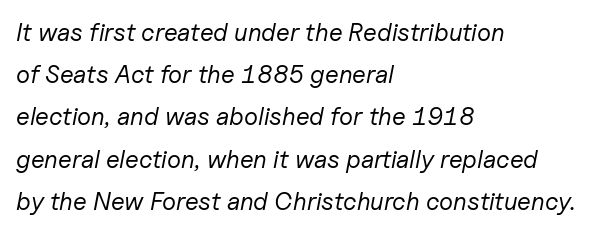
Q: Is the text bold? A: No.
Q: Is the text italic (slanted)? A: Yes, it leans right by about 11 degrees.
Q: Is the text underlined? A: No.
Q: How is the paragraph aligned? A: Left-aligned.
Q: Is the spacing between letters normal or unusually wide? A: Normal.
Q: Is the spacing between lines tight, normal or loose? A: Normal.
